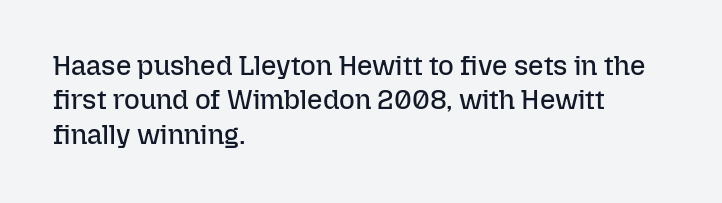
Q: Is the text bold? A: No.
Q: Is the text italic (slanted)? A: No, it is upright.
Q: Is the text underlined? A: No.
Q: How is the paragraph aligned? A: Left-aligned.
Q: Is the spacing between letters normal or unusually wide? A: Normal.
Q: Is the spacing between lines tight, normal or loose? A: Normal.
